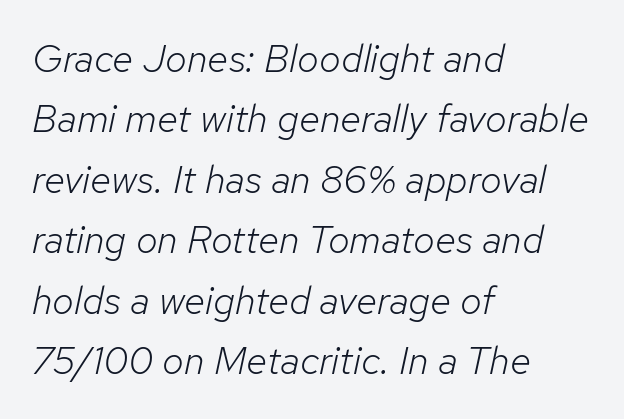
The image shows 39 px light type, italic (leaning right); set left-aligned, normal line spacing (1.55x), normal letter spacing, not underlined; low stroke contrast and a medium x-height.
